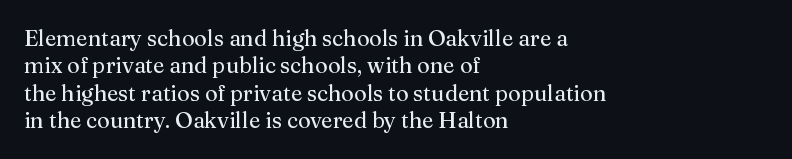
{"italic": "no", "bold": "no", "underline": "no", "align": "left", "line_spacing": "normal", "line_spacing_ratio": 1.25, "letter_spacing": "normal", "letter_spacing_em": 0.0, "glyph_px": 22}
